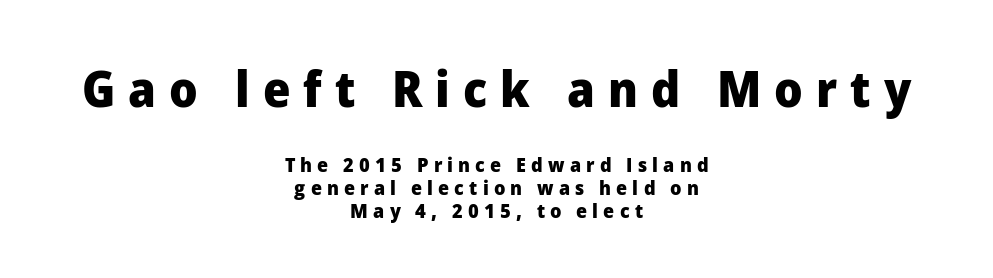
{"serif": "no", "italic": "no", "bold": "yes", "weight": "heavy", "width": "normal", "stroke_contrast": "low", "x_height": "medium", "monospaced": "no", "underline": "no", "align": "center", "line_spacing": "tight", "line_spacing_ratio": 1.15, "letter_spacing": "wide", "letter_spacing_em": 0.26, "larger_block": "first", "size_ratio": 2.5, "glyph_px": 50}
